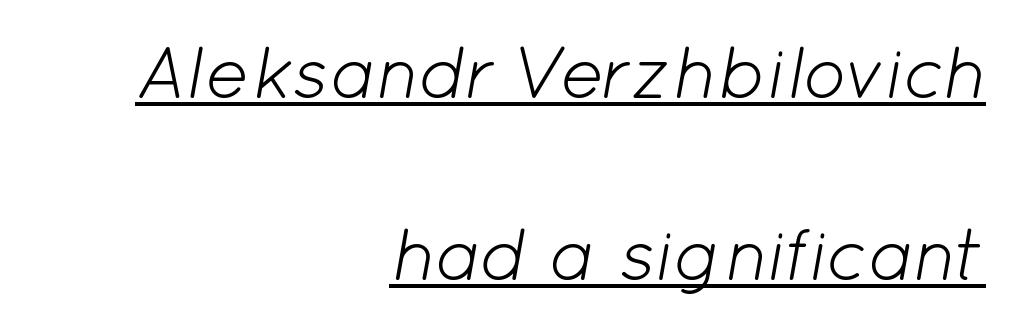
Q: Is the text bold? A: No.
Q: Is the text italic (slanted)? A: Yes, it leans right by about 12 degrees.
Q: Is the text underlined? A: Yes.
Q: How is the paragraph aligned? A: Right-aligned.
Q: Is the spacing between letters normal or unusually wide? A: Normal.
Q: Is the spacing between lines tight, normal or loose? A: Loose.
Q: Width (condensed, normal, or wide)? A: Normal.
Q: Stroke contrast? A: Low.
Q: x-height? A: Medium.
Q: Monospaced? A: No.
